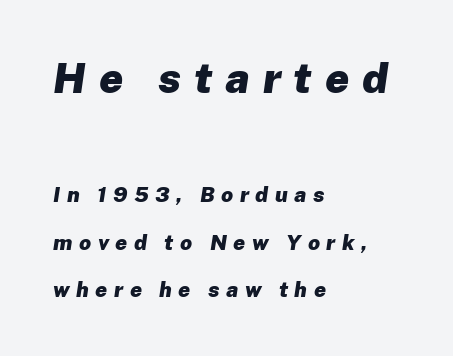
The image shows 42 px heavy type, italic (leaning right); set left-aligned, loose line spacing (2.27x), unusually wide letter spacing (+0.31 em), not underlined; the first (top) block is 2.0x larger; low stroke contrast and a medium x-height.
